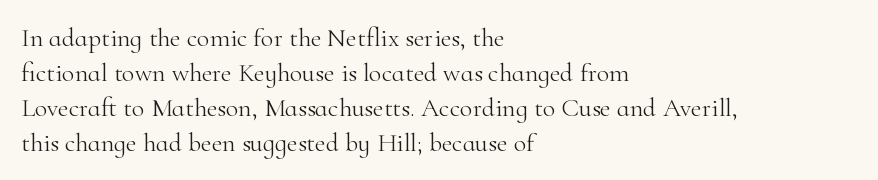
Q: Is the text bold? A: No.
Q: Is the text italic (slanted)? A: No, it is upright.
Q: Is the text underlined? A: No.
Q: How is the paragraph aligned? A: Left-aligned.
Q: Is the spacing between letters normal or unusually wide? A: Normal.
Q: Is the spacing between lines tight, normal or loose? A: Normal.
